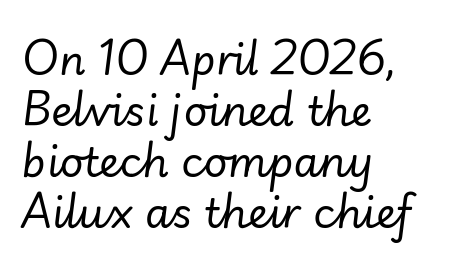
{"italic": "yes", "lean": "right", "slant_degrees": 7, "bold": "no", "weight": "regular", "width": "normal", "stroke_contrast": "low", "x_height": "small", "monospaced": "no", "underline": "no", "align": "left", "line_spacing_ratio": 1.24, "letter_spacing": "normal", "letter_spacing_em": 0.0, "glyph_px": 41}
